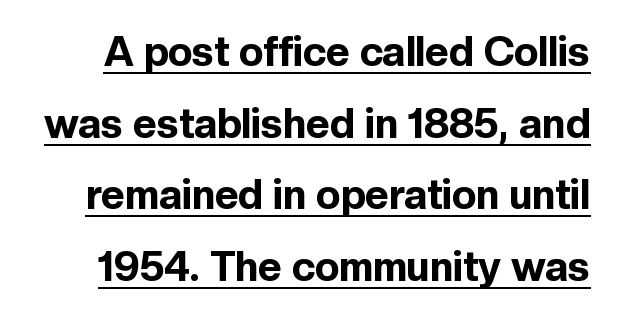
Q: Is the text bold? A: Yes.
Q: Is the text italic (slanted)? A: No, it is upright.
Q: Is the typeface a serif or a sans-serif typeface? A: Sans-serif.
Q: Is the text underlined? A: Yes.
Q: Is the spacing between letters normal or unusually wide? A: Normal.
Q: Width (condensed, normal, or wide)? A: Normal.
Q: x-height? A: Medium.
Q: Monospaced? A: No.
